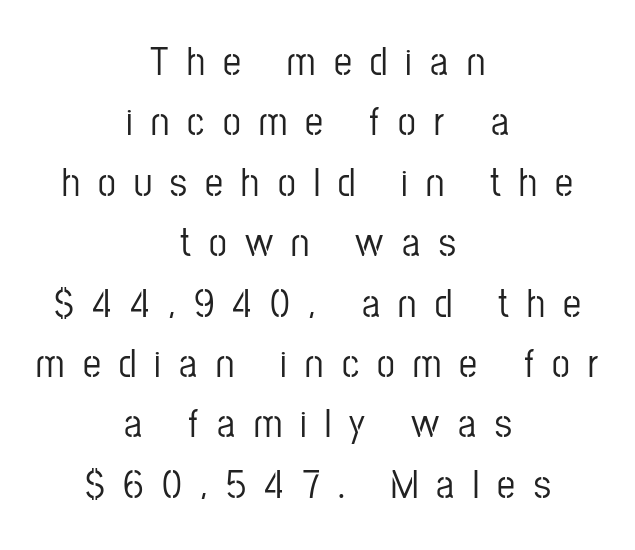
Q: Is the text italic (slanted)? A: No, it is upright.
Q: Is the typeface a serif or a sans-serif typeface? A: Sans-serif.
Q: Is the text underlined? A: No.
Q: How is the paragraph aligned? A: Centered.
Q: Is the spacing between letters normal or unusually wide? A: Unusually wide.
Q: Is the spacing between lines tight, normal or loose? A: Normal.
Q: Width (condensed, normal, or wide)? A: Condensed.
Q: Stroke contrast? A: Low.
Q: x-height? A: Medium.
Q: Monospaced? A: No.
